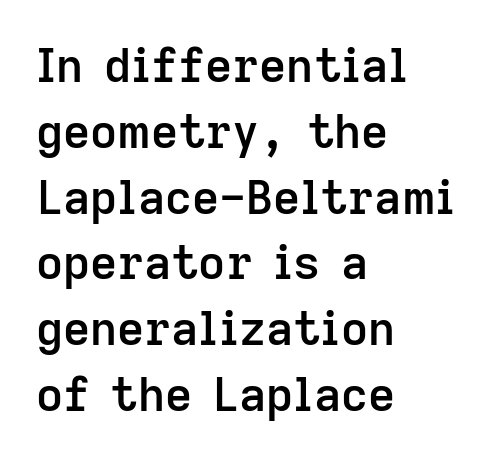
Baseline-to-baseline distance is the conventional proportion of letter height. The paragraph has a hard left edge and a soft right edge. Tall strokes in this sample are plumb rather than angled. In terms of letterspacing, this is plain default setting. Each letter keeps its own natural width here, so spacing adapts to shape.
